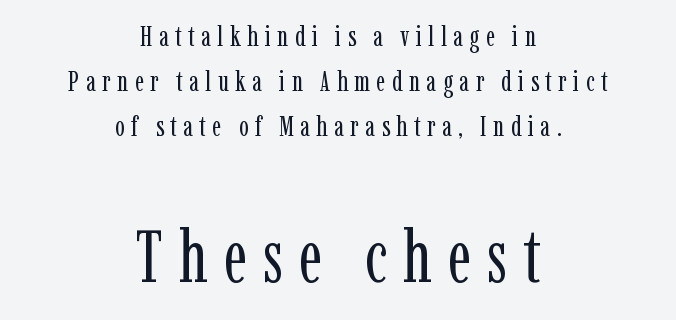
Q: Is the text bold? A: No.
Q: Is the text italic (slanted)? A: No, it is upright.
Q: Is the typeface a serif or a sans-serif typeface? A: Serif.
Q: Is the text underlined? A: No.
Q: How is the paragraph aligned? A: Centered.
Q: Is the spacing between letters normal or unusually wide? A: Unusually wide.
Q: Is the spacing between lines tight, normal or loose? A: Normal.
Q: Which block of text is set in a larger size, the first (top) or the second (bottom)? A: The second (bottom) one.
Q: Width (condensed, normal, or wide)? A: Condensed.
Q: Stroke contrast? A: Low.
Q: x-height? A: Medium.
Q: Monospaced? A: No.
